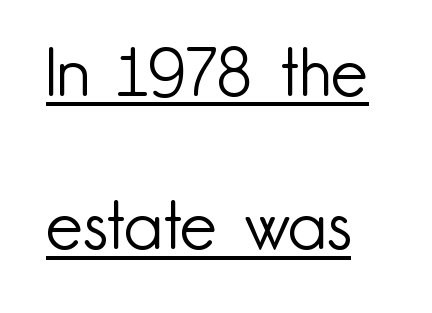
Q: Is the text bold? A: No.
Q: Is the text italic (slanted)? A: No, it is upright.
Q: Is the typeface a serif or a sans-serif typeface? A: Sans-serif.
Q: Is the text underlined? A: Yes.
Q: How is the paragraph aligned? A: Left-aligned.
Q: Is the spacing between letters normal or unusually wide? A: Normal.
Q: Is the spacing between lines tight, normal or loose? A: Loose.
Q: Width (condensed, normal, or wide)? A: Normal.
Q: Stroke contrast? A: Low.
Q: x-height? A: Small.
Q: Monospaced? A: No.
